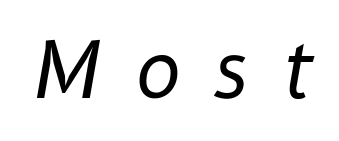
The image shows 76 px regular-weight type, italic (leaning right); set unusually wide letter spacing (+0.45 em), not underlined; low stroke contrast and a medium x-height.
